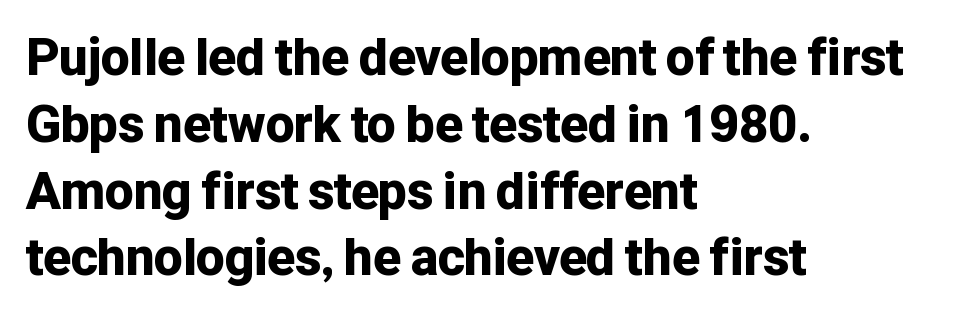
The passage shown is typeset with a sans-serif family. Note the varied advance widths — an 'i' is clearly narrower than an 'm'. One-word summary of the alignment: left. Nobody drew a line under any word here.
